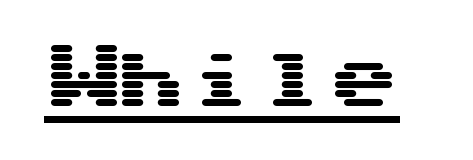
{"serif": "no", "italic": "no", "width": "wide", "stroke_contrast": "medium", "x_height": "medium", "monospaced": "yes", "underline": "yes", "letter_spacing": "normal", "letter_spacing_em": 0.0, "glyph_px": 71}
